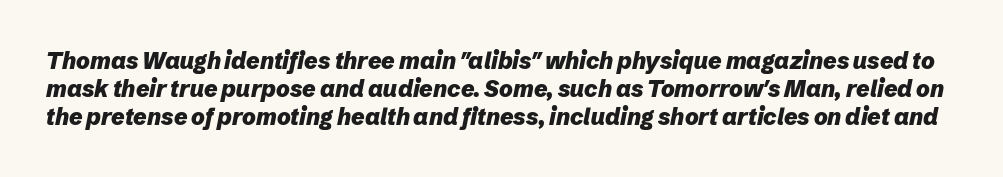
Emphasis by weight is at full strength: bold. The font's italic variant was chosen for this text. In terms of letterspacing, this is plain default setting. Decoration check: the copy has no underline.
